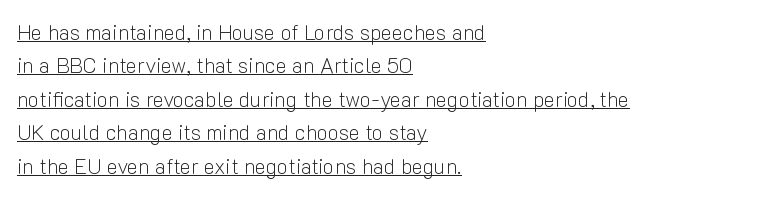
{"italic": "no", "bold": "no", "underline": "yes", "align": "left", "line_spacing": "normal", "line_spacing_ratio": 1.59, "letter_spacing": "normal", "letter_spacing_em": 0.0, "glyph_px": 21}
